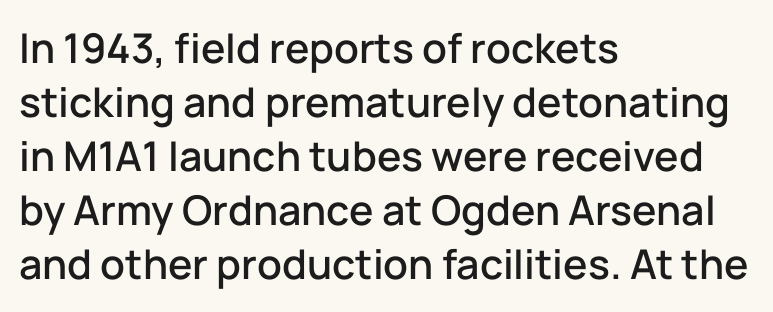
The image shows 41 px sans-serif type, upright; set left-aligned, normal line spacing (1.32x), normal letter spacing, not underlined; low stroke contrast and a medium x-height.
